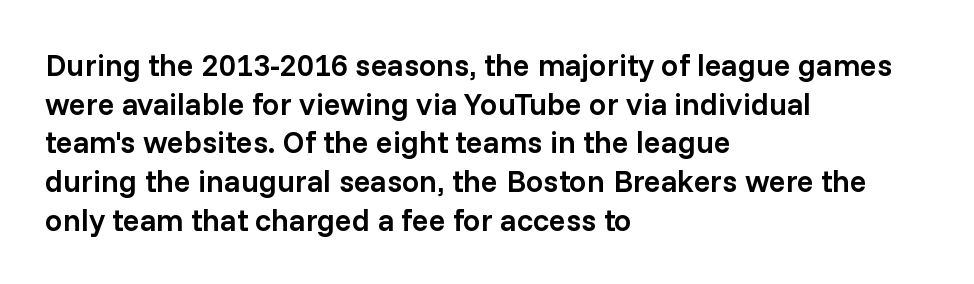
The type is set solid horizontally, with unmodified tracking. The gap between lines stays unmarked. Interline gaps are of average width in this sample. Tall strokes in this sample are plumb rather than angled. Teacher's note: observe the even left margin — that is flush-left alignment. Spacing verdict: proportional, widths tailored to each character.
